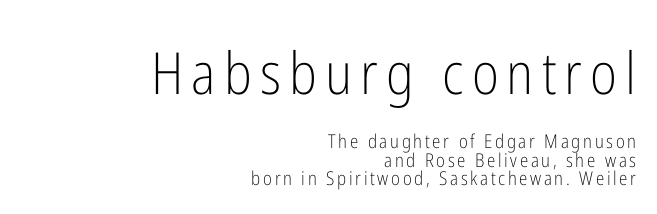
This is the regular roman posture of the typeface. The typesetter chose a ragged-left arrangement here. This sample has the flowing, uneven cadence of proportional lettering. Heft: none added — not bold.
